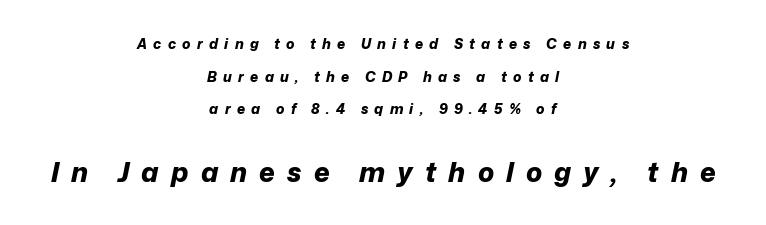
{"italic": "yes", "lean": "right", "slant_degrees": 12, "bold": "yes", "underline": "no", "align": "center", "line_spacing": "loose", "line_spacing_ratio": 2.33, "letter_spacing": "wide", "letter_spacing_em": 0.45, "larger_block": "second", "size_ratio": 1.93, "glyph_px": 27}
